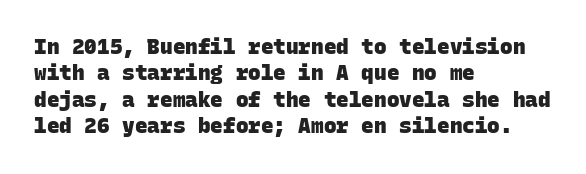
Q: Is the text bold? A: Yes.
Q: Is the text underlined? A: No.
Q: How is the paragraph aligned? A: Left-aligned.
Q: Is the spacing between letters normal or unusually wide? A: Normal.
Q: Is the spacing between lines tight, normal or loose? A: Normal.
